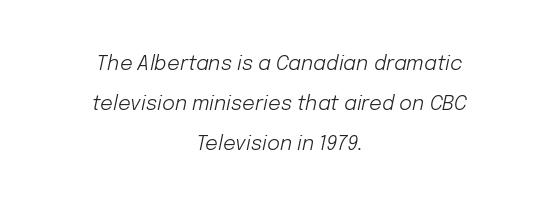
The image shows 20 px text type, italic (leaning right); set centered, loose line spacing (2.01x), normal letter spacing, not underlined.
